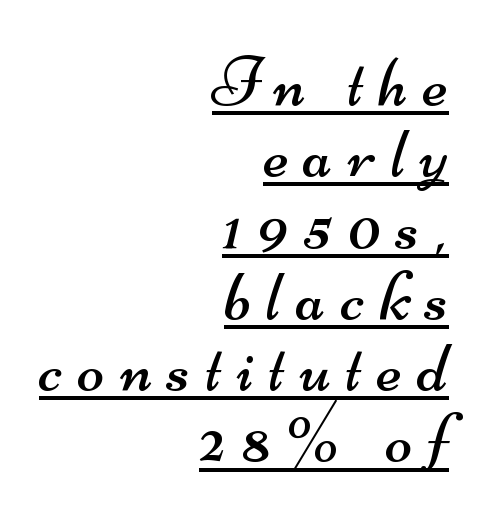
{"serif": "no", "bold": "no", "weight": "regular", "width": "wide", "stroke_contrast": "medium", "x_height": "small", "monospaced": "no", "underline": "yes", "align": "right", "line_spacing": "tight", "line_spacing_ratio": 0.99, "letter_spacing": "wide", "letter_spacing_em": 0.21, "glyph_px": 72}
